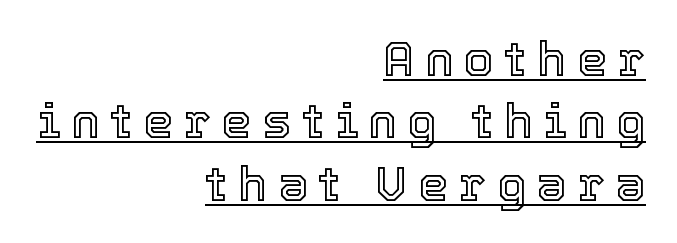
The image shows 48 px text type, upright; set right-aligned, normal line spacing (1.3x), unusually wide letter spacing (+0.22 em), underlined; a medium x-height.
